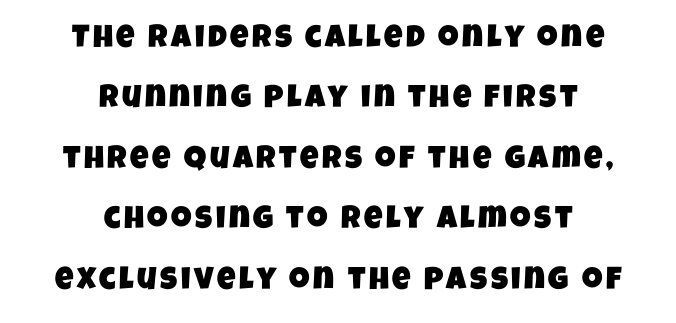
The lines in this sample share a center point and differ in where they start and stop. Do the characters align in a grid? No, the font is proportional. A sans-serif font was chosen for this passage. Nobody drew a line under any word here.
